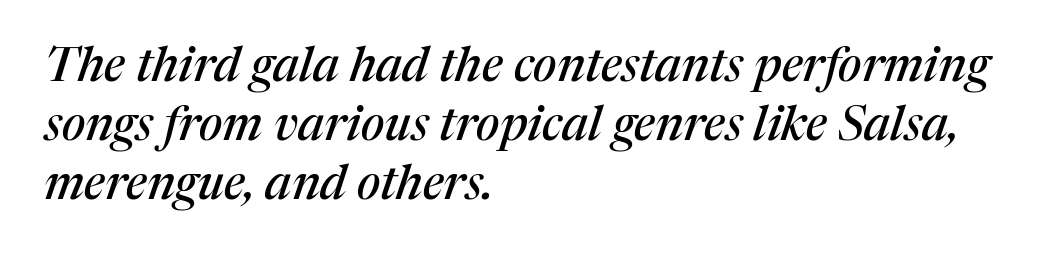
Q: Is the text italic (slanted)? A: Yes, it leans right by about 17 degrees.
Q: Is the typeface a serif or a sans-serif typeface? A: Serif.
Q: Is the text underlined? A: No.
Q: How is the paragraph aligned? A: Left-aligned.
Q: Is the spacing between letters normal or unusually wide? A: Normal.
Q: Width (condensed, normal, or wide)? A: Normal.
Q: Stroke contrast? A: Medium.
Q: x-height? A: Medium.
Q: Monospaced? A: No.
